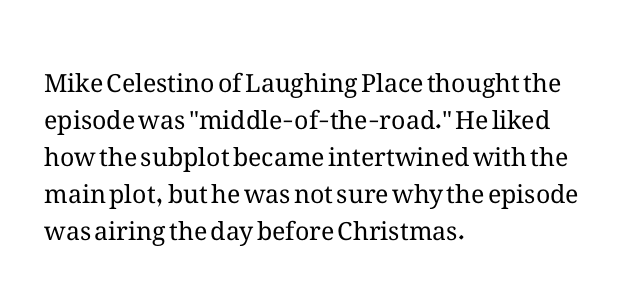
The image shows 25 px text type, upright; set left-aligned, normal line spacing (1.48x), normal letter spacing, not underlined.
